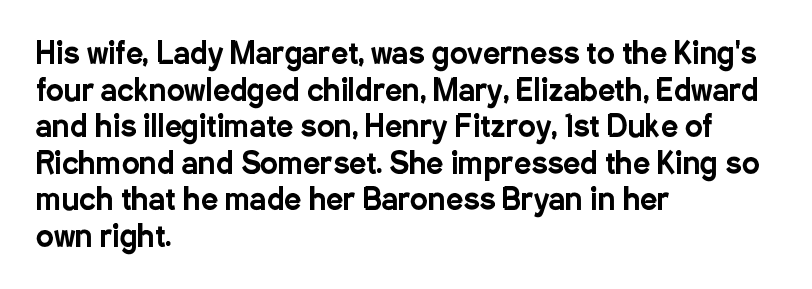
Is there any slant? The stems are plumb. Does extra space separate the letters? No, they use regular spacing. Type without underlining. Left-aligned paragraph, ragged on the right. No feet cap the strokes, marking this as sans-serif type.
